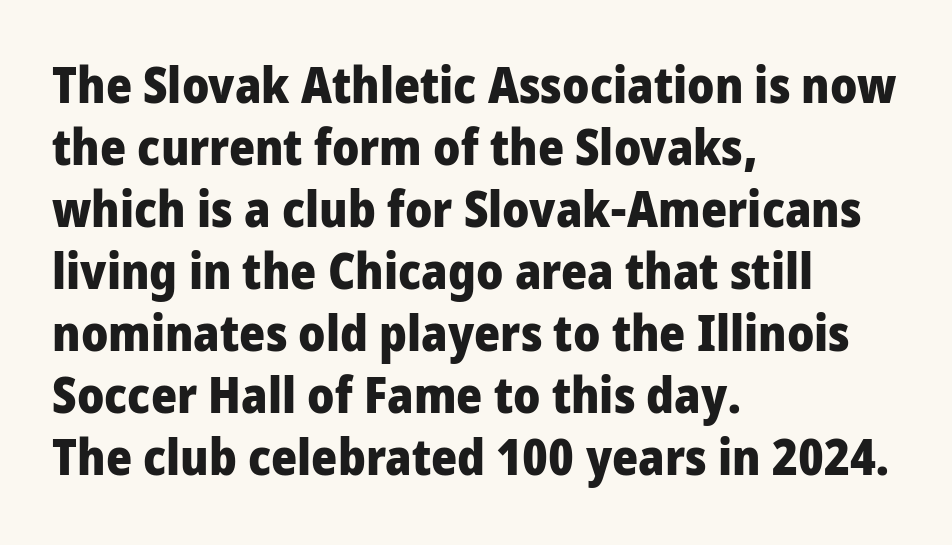
Where is the straight margin? On the left. Each letter keeps its own natural width here, so spacing adapts to shape. Unmarked baselines from the first word to the last. This is roman type, the default non-slanted kind. Each letter's strokes conclude bluntly, with no projecting serifs.
